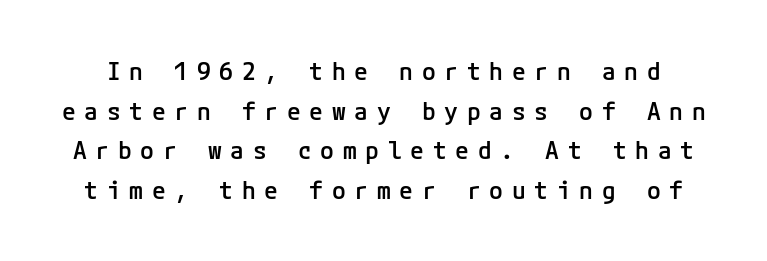
The image shows 25 px text type, upright; set normal line spacing (1.59x), unusually wide letter spacing (+0.35 em), not underlined.
